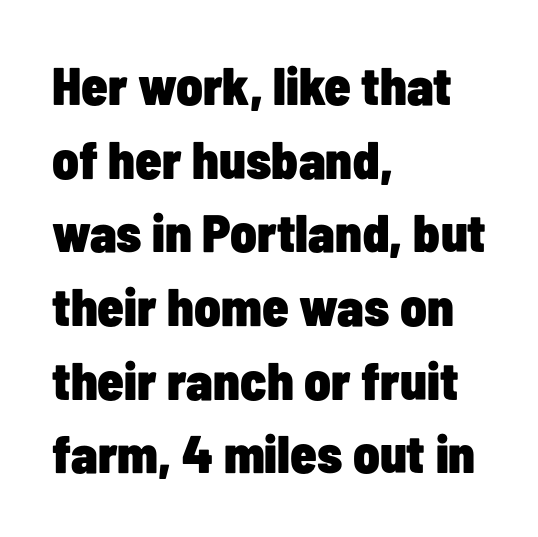
The image shows 53 px heavy, condensed sans-serif type, upright; set left-aligned, normal line spacing (1.39x), normal letter spacing, not underlined; low stroke contrast and a medium x-height.
